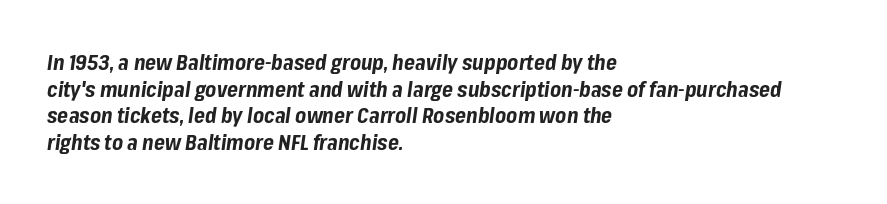
The image shows 21 px bold type, italic (leaning right); set left-aligned, normal line spacing (1.27x), normal letter spacing, not underlined.
